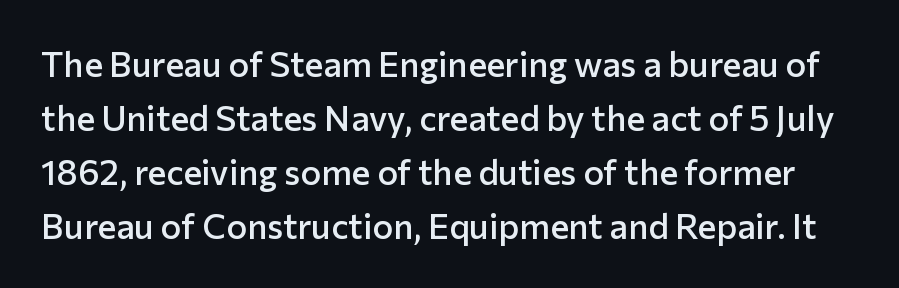
The strip under each line holds only bare page. Notice how the stems are strictly vertical — no italics here. Looks like regular typesetting: each glyph gets only the width it needs. Look at the bottom of the vertical strokes: they stop flat, with no serifs.
